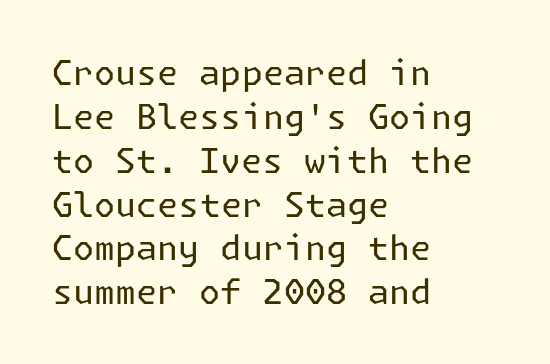
Q: Is the text bold? A: No.
Q: Is the text italic (slanted)? A: No, it is upright.
Q: Is the typeface a serif or a sans-serif typeface? A: Sans-serif.
Q: Is the text underlined? A: No.
Q: How is the paragraph aligned? A: Left-aligned.
Q: Is the spacing between letters normal or unusually wide? A: Normal.
Q: Is the spacing between lines tight, normal or loose? A: Normal.
Q: Width (condensed, normal, or wide)? A: Normal.
Q: Stroke contrast? A: Low.
Q: x-height? A: Medium.
